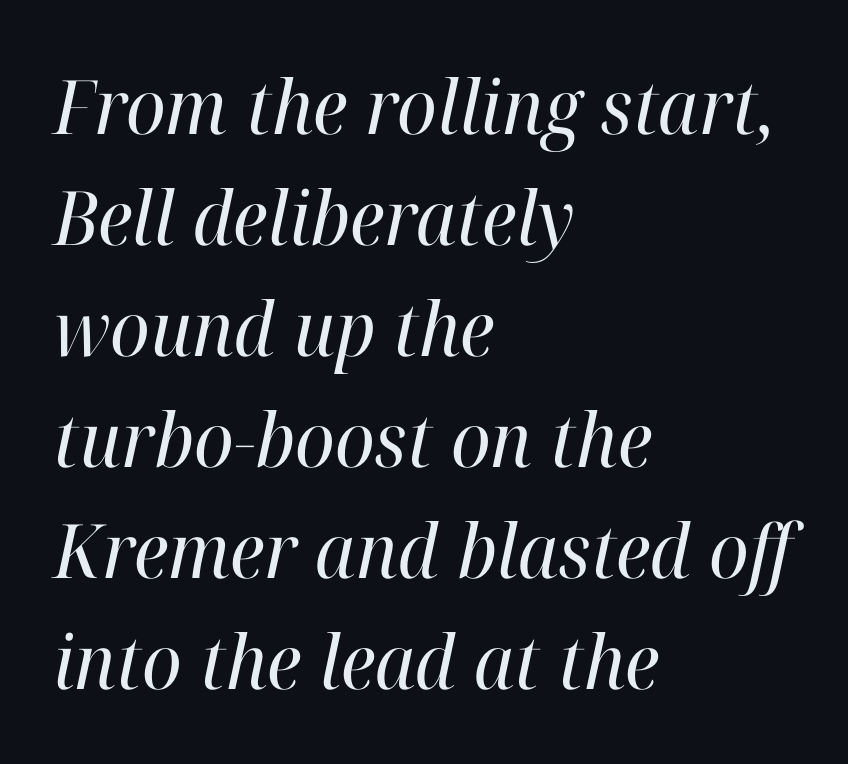
{"serif": "yes", "italic": "yes", "lean": "right", "slant_degrees": 12, "bold": "no", "weight": "regular", "width": "normal", "stroke_contrast": "high", "x_height": "medium", "monospaced": "no", "underline": "no", "align": "left", "line_spacing": "normal", "line_spacing_ratio": 1.48, "letter_spacing": "normal", "letter_spacing_em": 0.0, "glyph_px": 75}
